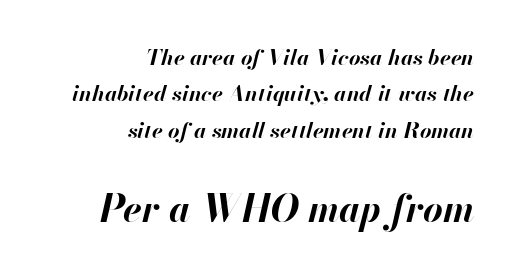
The image shows 38 px bold type, italic (leaning right); set right-aligned, normal line spacing (1.65x), normal letter spacing, not underlined; the second (bottom) block is 1.73x larger; high stroke contrast and a small x-height.
